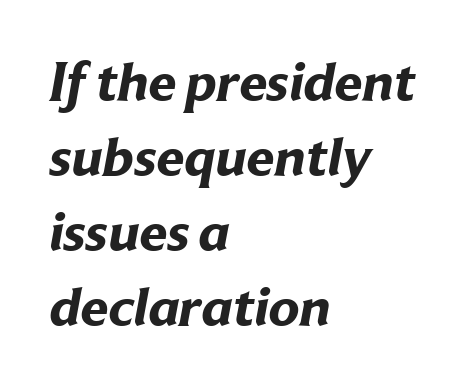
The image shows 56 px bold sans-serif type; set left-aligned, normal line spacing (1.34x), normal letter spacing, not underlined; low stroke contrast and a medium x-height.
